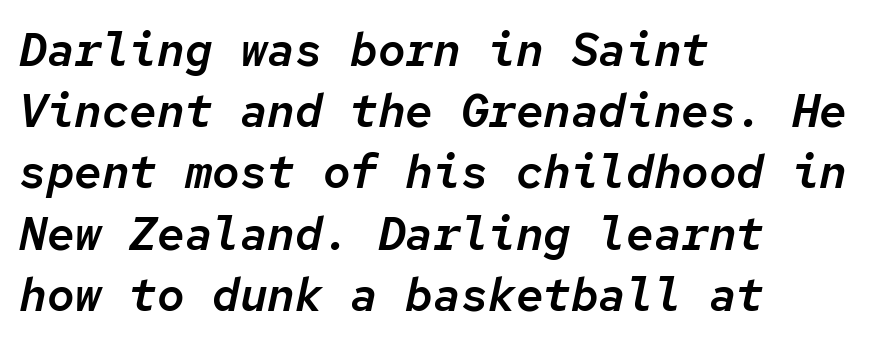
The image shows 46 px text type, italic (leaning right), monospaced; set left-aligned, normal line spacing (1.33x), normal letter spacing, not underlined; low stroke contrast and a medium x-height.
